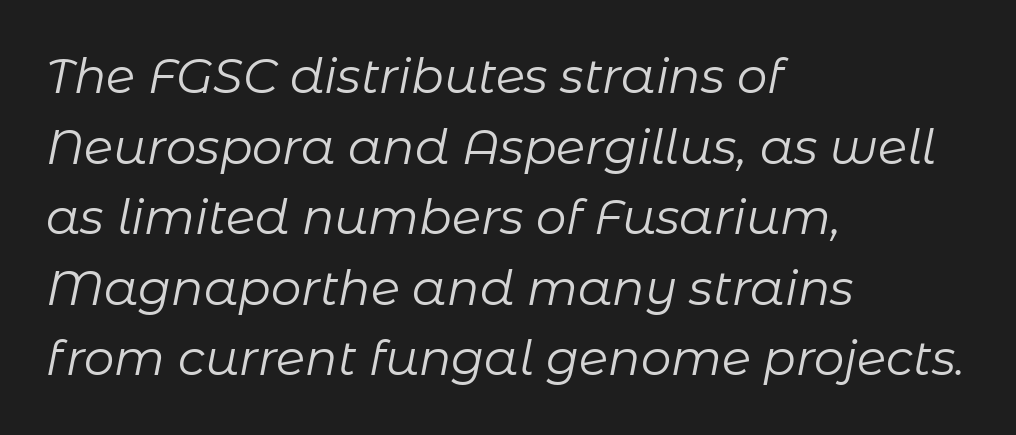
{"italic": "yes", "lean": "right", "slant_degrees": 11, "bold": "no", "weight": "regular", "width": "normal", "stroke_contrast": "low", "x_height": "medium", "monospaced": "no", "underline": "no", "align": "left", "line_spacing": "normal", "line_spacing_ratio": 1.47, "letter_spacing": "normal", "letter_spacing_em": 0.0, "glyph_px": 48}
